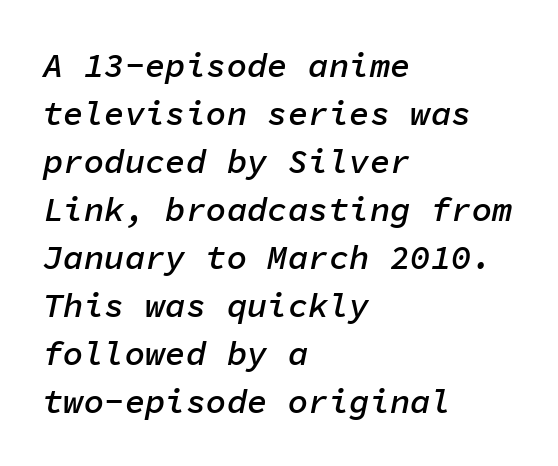
{"italic": "yes", "lean": "right", "slant_degrees": 11, "bold": "semi", "weight": "semibold", "width": "normal", "stroke_contrast": "low", "x_height": "medium", "monospaced": "yes", "underline": "no", "align": "left", "line_spacing": "normal", "line_spacing_ratio": 1.41, "letter_spacing": "normal", "letter_spacing_em": 0.0, "glyph_px": 34}
